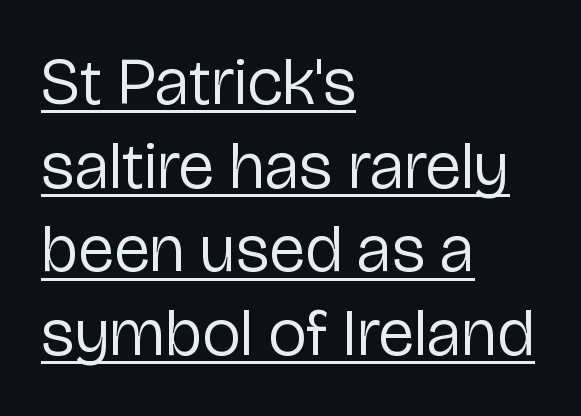
Q: Is the text bold? A: No.
Q: Is the text italic (slanted)? A: No, it is upright.
Q: Is the typeface a serif or a sans-serif typeface? A: Sans-serif.
Q: Is the text underlined? A: Yes.
Q: How is the paragraph aligned? A: Left-aligned.
Q: Is the spacing between letters normal or unusually wide? A: Normal.
Q: Is the spacing between lines tight, normal or loose? A: Normal.
Q: Width (condensed, normal, or wide)? A: Normal.
Q: Stroke contrast? A: Low.
Q: x-height? A: Medium.
Q: Monospaced? A: No.
